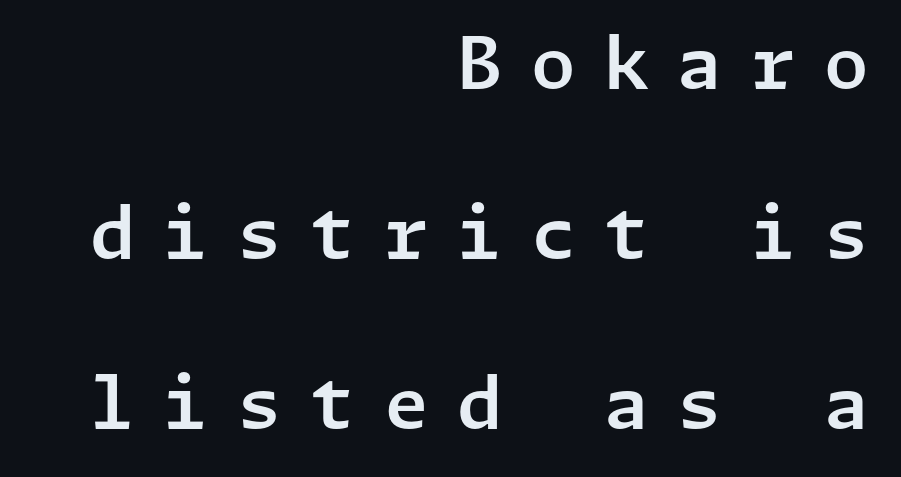
The image shows 72 px sans-serif type, upright; set right-aligned, loose line spacing (2.36x), unusually wide letter spacing (+0.4 em), not underlined; low stroke contrast and a medium x-height.
